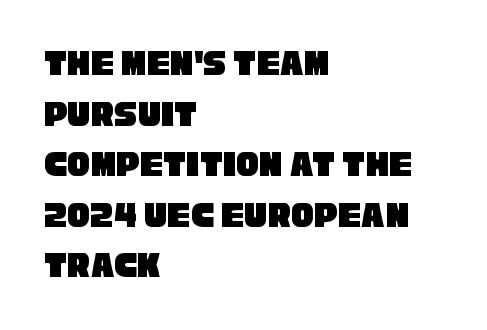
The image shows 38 px condensed sans-serif type; set left-aligned, normal line spacing (1.33x), normal letter spacing, not underlined; low stroke contrast and a large x-height.
